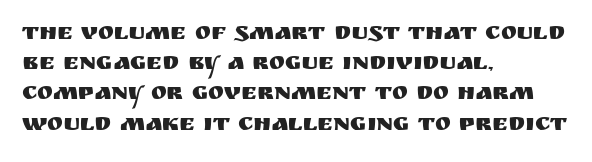
Leading: standard. Ascenders rise straight up at ninety degrees. The text block is weighted toward the left margin, trailing off unevenly rightward. Default kerning and tracking; the words read as compact shapes. Underlining? Definitely not there.
